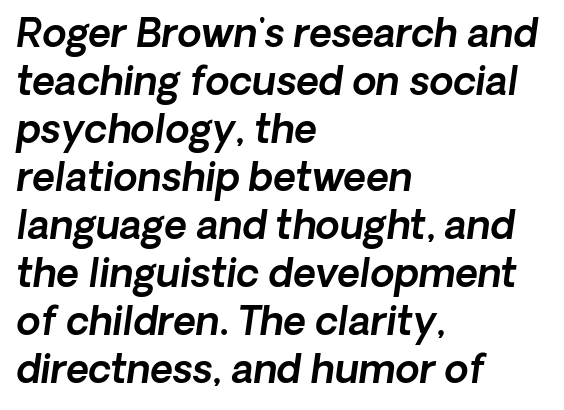
Q: Is the text italic (slanted)? A: Yes, it leans right by about 8 degrees.
Q: Is the text underlined? A: No.
Q: How is the paragraph aligned? A: Left-aligned.
Q: Is the spacing between letters normal or unusually wide? A: Normal.
Q: Width (condensed, normal, or wide)? A: Normal.
Q: x-height? A: Medium.
Q: Monospaced? A: No.
